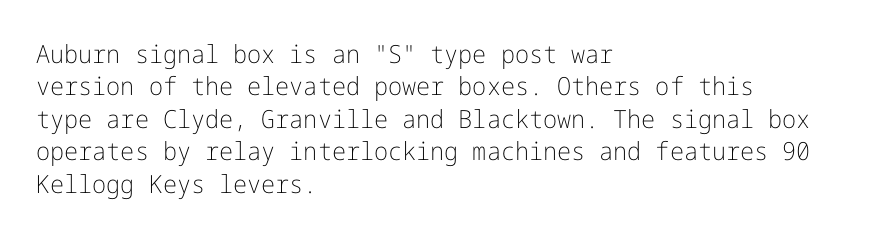
The image shows 25 px text type, upright; set left-aligned, normal line spacing (1.3x), normal letter spacing, not underlined.
